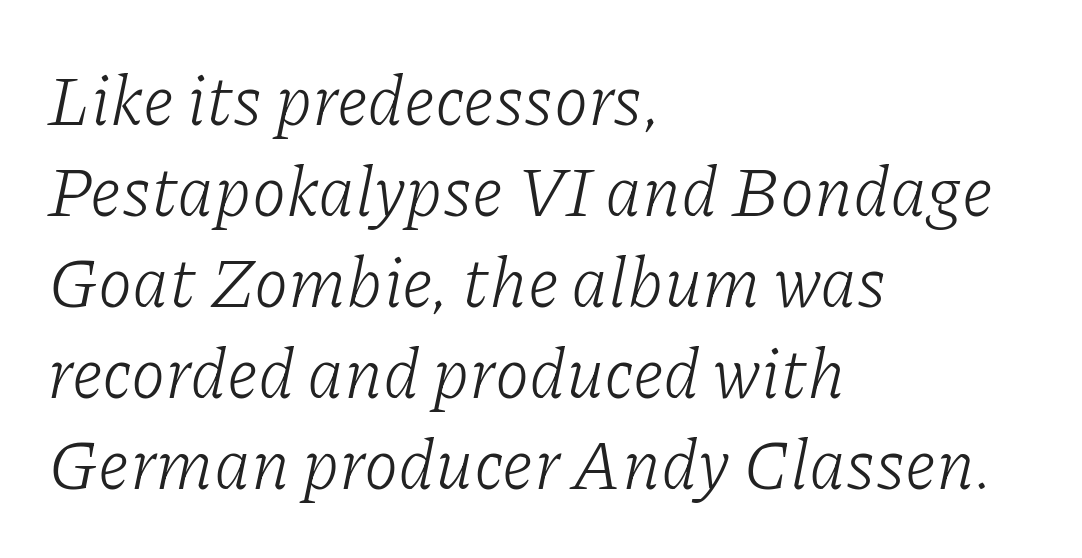
{"serif": "yes", "italic": "yes", "lean": "right", "slant_degrees": 11, "bold": "no", "weight": "light", "width": "normal", "stroke_contrast": "low", "x_height": "medium", "monospaced": "no", "underline": "no", "align": "left", "line_spacing": "normal", "line_spacing_ratio": 1.3, "letter_spacing": "normal", "letter_spacing_em": 0.0, "glyph_px": 70}
